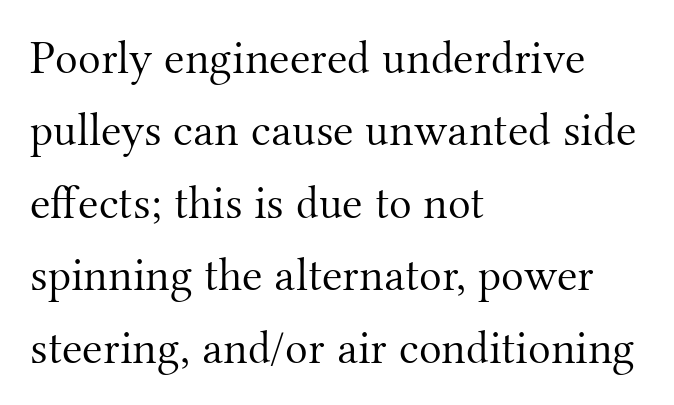
Q: Is the text bold? A: No.
Q: Is the text italic (slanted)? A: No, it is upright.
Q: Is the typeface a serif or a sans-serif typeface? A: Serif.
Q: Is the text underlined? A: No.
Q: How is the paragraph aligned? A: Left-aligned.
Q: Is the spacing between letters normal or unusually wide? A: Normal.
Q: Is the spacing between lines tight, normal or loose? A: Normal.
Q: Width (condensed, normal, or wide)? A: Normal.
Q: Stroke contrast? A: Medium.
Q: x-height? A: Small.
Q: Monospaced? A: No.
